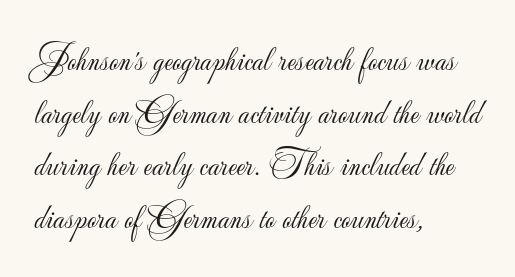
{"serif": "no", "bold": "no", "weight": "light", "width": "normal", "stroke_contrast": "low", "x_height": "small", "monospaced": "no", "underline": "no", "align": "left", "line_spacing": "normal", "line_spacing_ratio": 1.46, "letter_spacing": "normal", "letter_spacing_em": 0.0, "glyph_px": 36}
